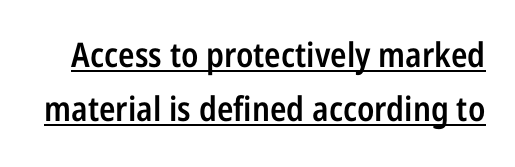
{"serif": "no", "italic": "no", "bold": "semi", "weight": "semibold", "width": "condensed", "stroke_contrast": "low", "x_height": "medium", "monospaced": "no", "underline": "yes", "line_spacing": "normal", "line_spacing_ratio": 1.58, "letter_spacing": "normal", "letter_spacing_em": 0.0, "glyph_px": 34}
